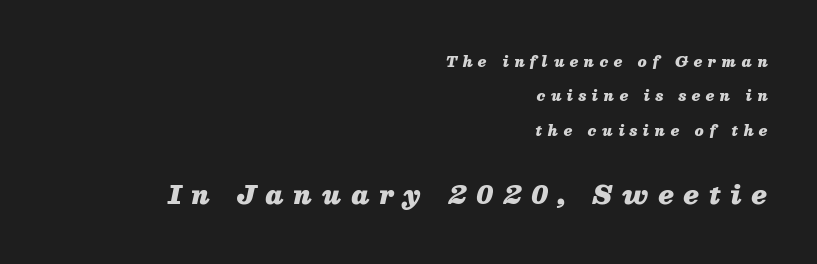
Q: Is the text bold? A: Yes.
Q: Is the text italic (slanted)? A: Yes, it leans right by about 13 degrees.
Q: Is the text underlined? A: No.
Q: How is the paragraph aligned? A: Right-aligned.
Q: Is the spacing between letters normal or unusually wide? A: Unusually wide.
Q: Is the spacing between lines tight, normal or loose? A: Loose.
Q: Which block of text is set in a larger size, the first (top) or the second (bottom)? A: The second (bottom) one.
